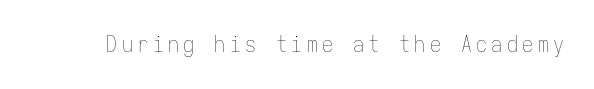
Q: Is the text bold? A: No.
Q: Is the text italic (slanted)? A: No, it is upright.
Q: Is the text underlined? A: No.
Q: Is the spacing between letters normal or unusually wide? A: Unusually wide.
